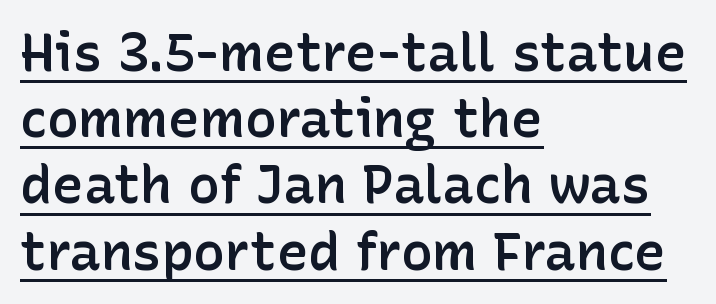
{"serif": "no", "italic": "no", "bold": "semi", "weight": "semibold", "width": "normal", "stroke_contrast": "low", "x_height": "medium", "monospaced": "no", "underline": "yes", "align": "left", "line_spacing": "normal", "line_spacing_ratio": 1.25, "letter_spacing": "normal", "letter_spacing_em": 0.0, "glyph_px": 53}
